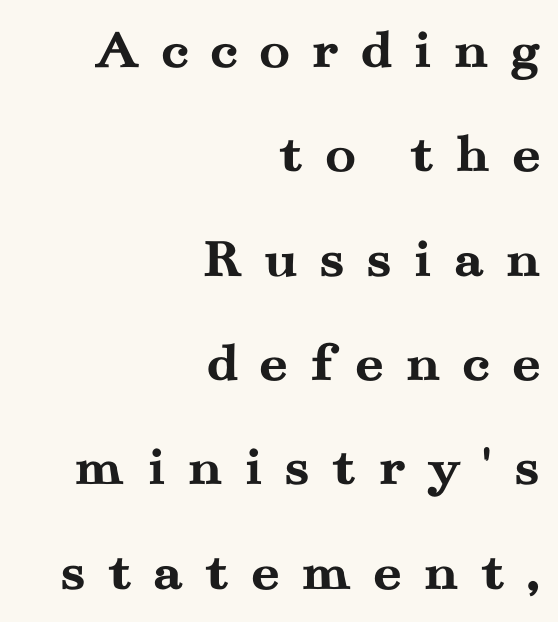
{"serif": "yes", "italic": "no", "bold": "yes", "weight": "semibold", "width": "wide", "stroke_contrast": "medium", "x_height": "small", "monospaced": "no", "underline": "no", "align": "right", "line_spacing_ratio": 1.83, "letter_spacing": "wide", "letter_spacing_em": 0.36, "glyph_px": 57}
